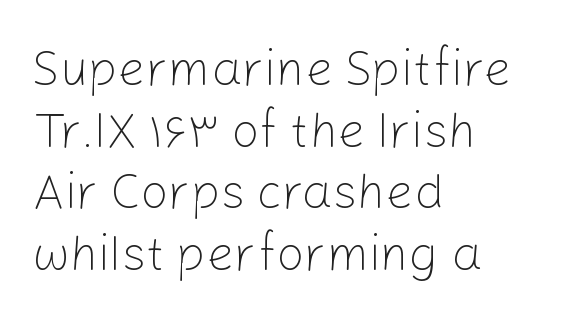
The image shows 49 px light sans-serif type, upright; set left-aligned, normal line spacing (1.26x), normal letter spacing, not underlined; low stroke contrast and a medium x-height.
